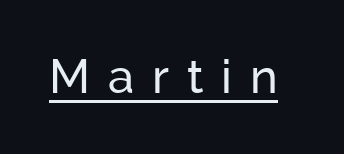
{"serif": "no", "italic": "no", "width": "normal", "stroke_contrast": "low", "x_height": "medium", "monospaced": "no", "underline": "yes", "letter_spacing": "wide", "letter_spacing_em": 0.38, "glyph_px": 47}
